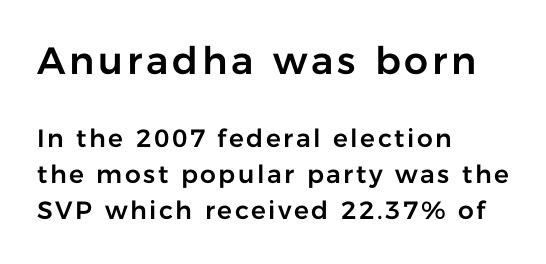
Words float on clear page, feet unadorned. A sans-serif font was chosen for this passage. The ragged edge is on the right, which tells us the setting is flush left. The line-height multiplier appears to be the usual default.
